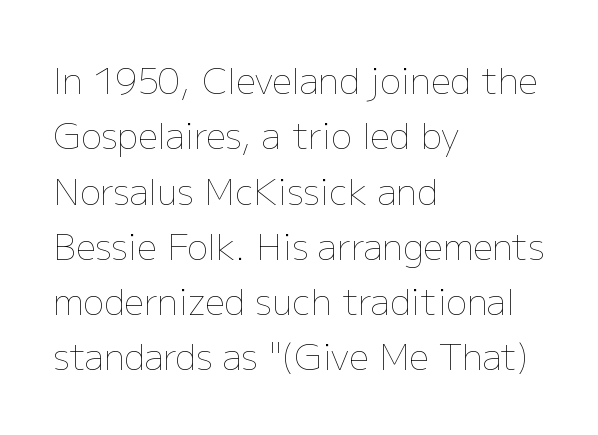
Q: Is the text bold? A: No.
Q: Is the text italic (slanted)? A: No, it is upright.
Q: Is the text underlined? A: No.
Q: How is the paragraph aligned? A: Left-aligned.
Q: Is the spacing between letters normal or unusually wide? A: Normal.
Q: Is the spacing between lines tight, normal or loose? A: Normal.
Q: Width (condensed, normal, or wide)? A: Normal.
Q: Stroke contrast? A: Low.
Q: x-height? A: Medium.
Q: Monospaced? A: No.
